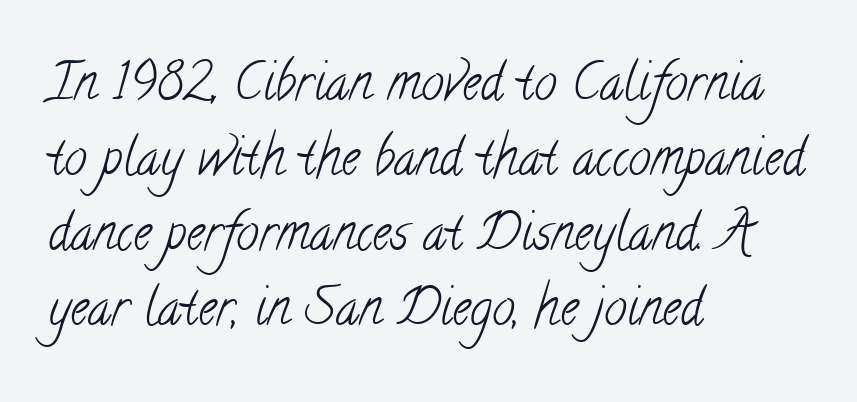
Observe the serifs anchoring each vertical stroke in this sample. Vertical spacing — default. The weight tops out at a normal text grade. There is no visible air inserted between adjacent glyphs. Beneath every word, the page is bare. Varying glyph widths throughout — classic text-font behaviour.
